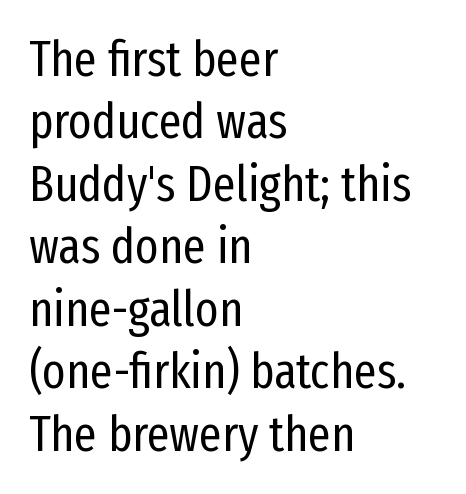
{"serif": "no", "italic": "no", "bold": "no", "weight": "regular", "width": "condensed", "stroke_contrast": "low", "x_height": "medium", "monospaced": "no", "underline": "no", "align": "left", "line_spacing": "normal", "line_spacing_ratio": 1.25, "letter_spacing": "normal", "letter_spacing_em": 0.0, "glyph_px": 50}
